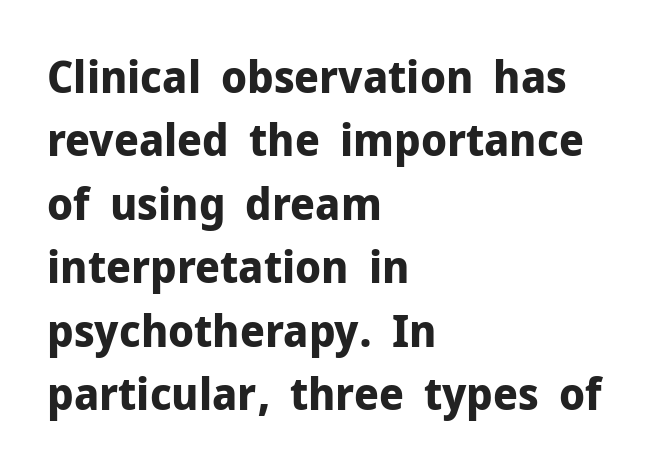
{"serif": "no", "italic": "no", "bold": "yes", "weight": "bold", "width": "normal", "stroke_contrast": "low", "x_height": "medium", "monospaced": "no", "underline": "no", "align": "left", "line_spacing": "normal", "line_spacing_ratio": 1.41, "letter_spacing": "normal", "letter_spacing_em": 0.0, "glyph_px": 45}
